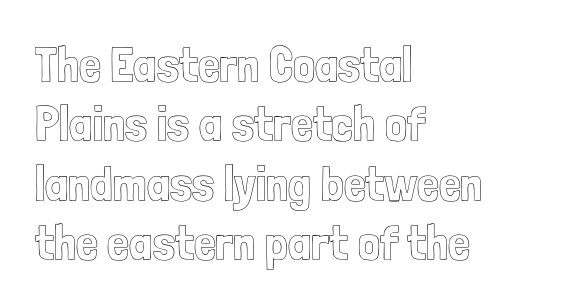
{"italic": "no", "width": "condensed", "x_height": "medium", "monospaced": "no", "underline": "no", "align": "left", "line_spacing_ratio": 1.21, "letter_spacing": "normal", "letter_spacing_em": 0.0, "glyph_px": 49}
